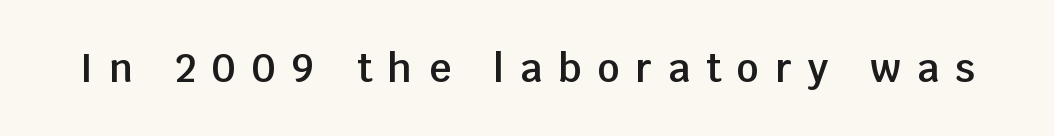
Weight check: semibold — heavier than regular, not quite bold. Stroke terminals: plain, sans-serif. The letters advance in unequal steps, a hallmark of proportional type. The type is letterspaced generously, with wide tracking.
